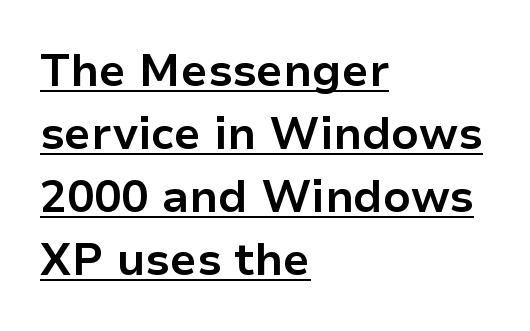
Q: Is the text bold? A: Yes.
Q: Is the text italic (slanted)? A: No, it is upright.
Q: Is the typeface a serif or a sans-serif typeface? A: Sans-serif.
Q: Is the text underlined? A: Yes.
Q: How is the paragraph aligned? A: Left-aligned.
Q: Is the spacing between letters normal or unusually wide? A: Normal.
Q: Is the spacing between lines tight, normal or loose? A: Normal.
Q: Width (condensed, normal, or wide)? A: Normal.
Q: Stroke contrast? A: Low.
Q: x-height? A: Medium.
Q: Monospaced? A: No.
